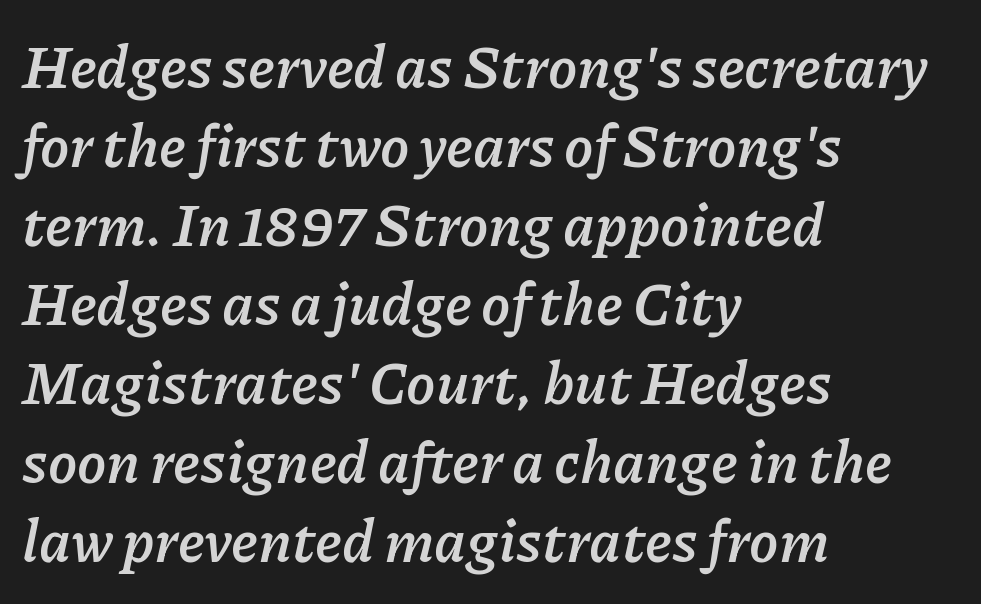
Q: Is the text bold? A: Yes.
Q: Is the text italic (slanted)? A: Yes, it leans right by about 11 degrees.
Q: Is the text underlined? A: No.
Q: How is the paragraph aligned? A: Left-aligned.
Q: Is the spacing between letters normal or unusually wide? A: Normal.
Q: Is the spacing between lines tight, normal or loose? A: Normal.
Q: Width (condensed, normal, or wide)? A: Normal.
Q: Stroke contrast? A: Low.
Q: x-height? A: Medium.
Q: Monospaced? A: No.
